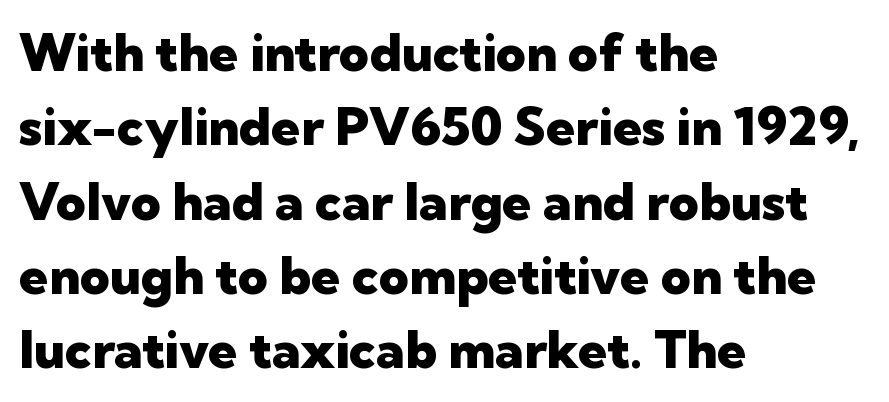
The image shows 52 px heavy sans-serif type, upright; set left-aligned, normal line spacing (1.43x), normal letter spacing, not underlined; low stroke contrast and a medium x-height.
